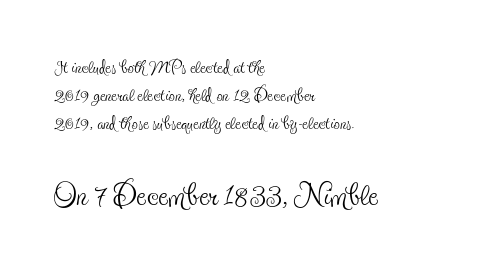
The more generous point size was reserved for the lower chunk. Each row of text sits above clean, open space. Ink coverage per letter is moderate at most. The passage shown has conventional tracking throughout. Note the varied advance widths — an 'i' is clearly narrower than an 'm'.
